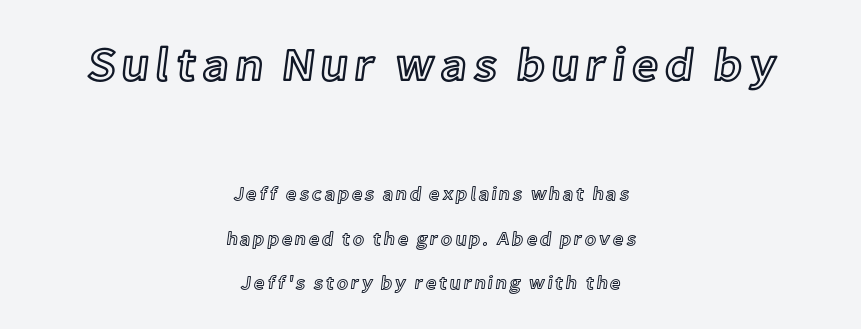
The image shows 47 px text type; set centered, loose line spacing (2.35x), not underlined; the first (top) block is 2.47x larger; a medium x-height.
